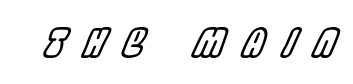
Emphasis-style slanted type is in use. You could only call the tracking loose — the letters float apart. Varying glyph widths throughout — classic text-font behaviour. This rendering features lettering with no underline.
